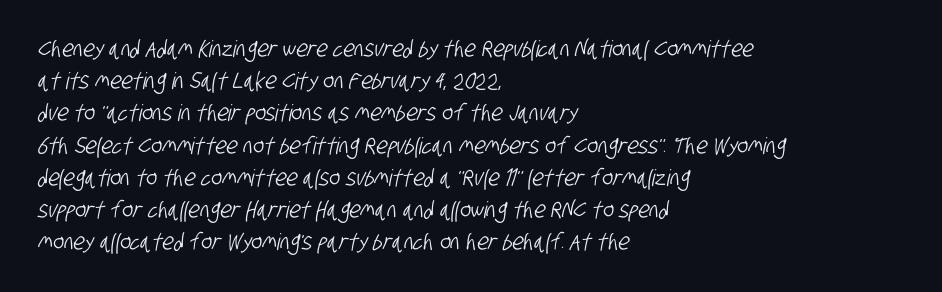
{"underline": "no", "align": "left", "line_spacing": "normal", "line_spacing_ratio": 1.4, "letter_spacing": "normal", "letter_spacing_em": 0.0, "glyph_px": 23}
